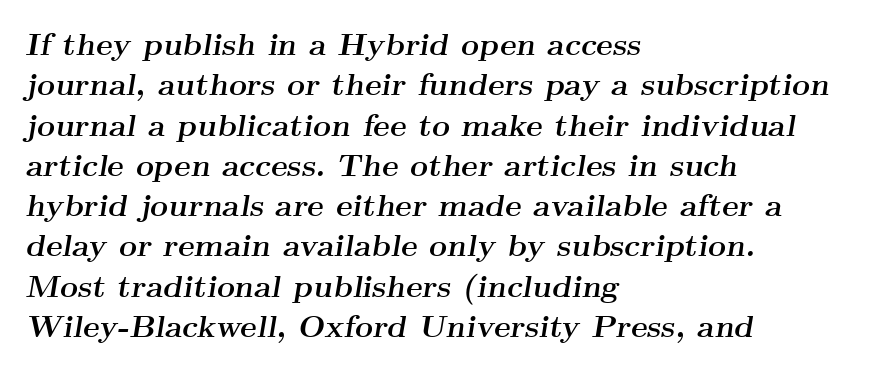
{"serif": "yes", "italic": "yes", "lean": "right", "slant_degrees": 9, "bold": "yes", "weight": "semibold", "width": "wide", "stroke_contrast": "medium", "x_height": "small", "monospaced": "no", "underline": "no", "align": "left", "line_spacing": "normal", "line_spacing_ratio": 1.3, "letter_spacing": "normal", "letter_spacing_em": 0.0, "glyph_px": 31}
